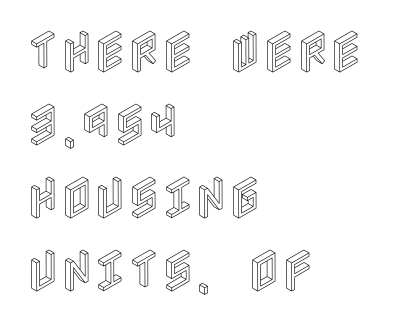
{"italic": "no", "width": "condensed", "x_height": "large", "underline": "no", "align": "left", "line_spacing": "normal", "line_spacing_ratio": 1.59, "letter_spacing": "normal", "letter_spacing_em": 0.0, "glyph_px": 46}
